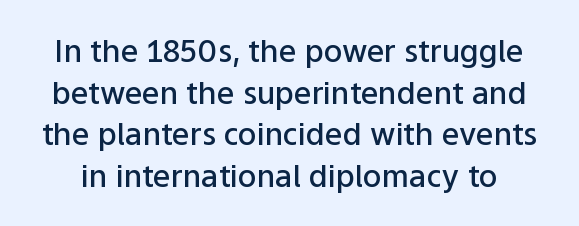
{"serif": "no", "italic": "no", "bold": "semi", "weight": "semibold", "width": "normal", "stroke_contrast": "low", "x_height": "medium", "monospaced": "no", "underline": "no", "line_spacing": "normal", "line_spacing_ratio": 1.34, "letter_spacing": "normal", "letter_spacing_em": 0.0, "glyph_px": 31}
